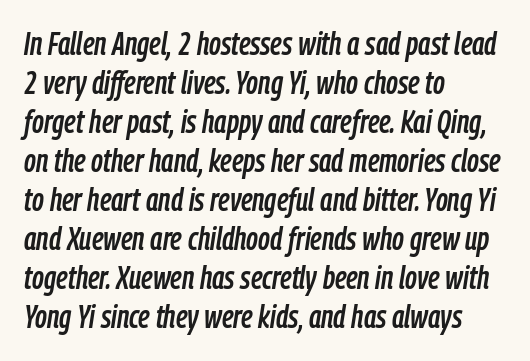
{"italic": "yes", "lean": "right", "slant_degrees": 9, "width": "condensed", "stroke_contrast": "low", "x_height": "medium", "monospaced": "no", "underline": "no", "align": "left", "line_spacing_ratio": 1.22, "letter_spacing": "normal", "letter_spacing_em": 0.0, "glyph_px": 32}
